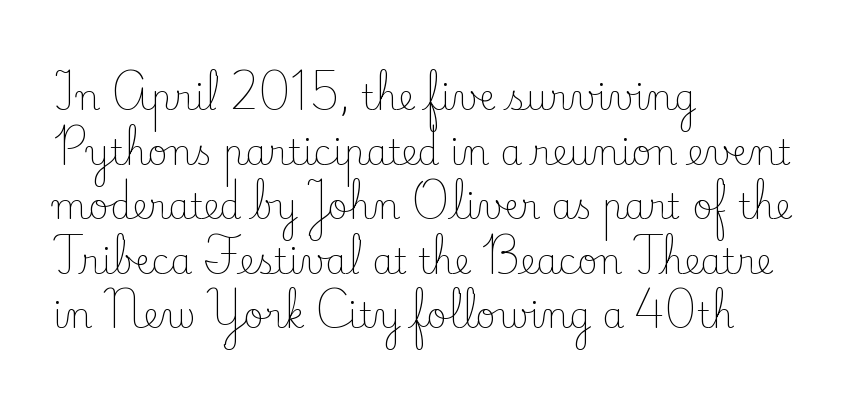
{"serif": "yes", "italic": "no", "bold": "no", "weight": "light", "width": "normal", "stroke_contrast": "low", "x_height": "small", "monospaced": "no", "underline": "no", "align": "left", "line_spacing": "normal", "line_spacing_ratio": 1.56, "letter_spacing": "normal", "letter_spacing_em": 0.0, "glyph_px": 35}
